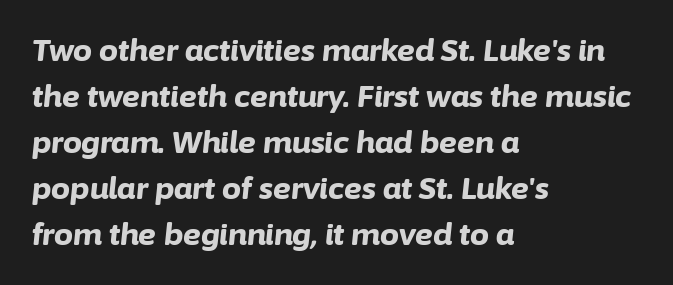
The passage shown is emphatically bold. Has an underline been added? It has not. The designer left line spacing at the default. Here the glyphs are tracked normally, forming tight word shapes.
